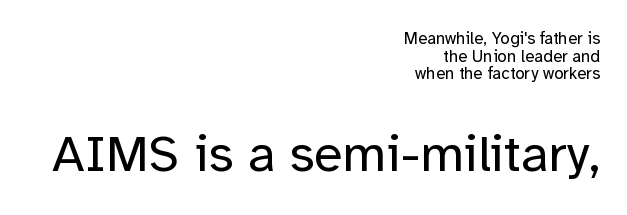
Q: Is the text bold? A: No.
Q: Is the text italic (slanted)? A: No, it is upright.
Q: Is the typeface a serif or a sans-serif typeface? A: Sans-serif.
Q: Is the text underlined? A: No.
Q: How is the paragraph aligned? A: Right-aligned.
Q: Is the spacing between letters normal or unusually wide? A: Normal.
Q: Is the spacing between lines tight, normal or loose? A: Tight.
Q: Which block of text is set in a larger size, the first (top) or the second (bottom)? A: The second (bottom) one.
Q: Width (condensed, normal, or wide)? A: Normal.
Q: Stroke contrast? A: Low.
Q: x-height? A: Medium.
Q: Monospaced? A: No.
